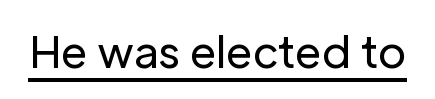
There is no visible air inserted between adjacent glyphs. When letters stand straight like this, we call the style roman or upright. Spacing verdict: proportional, widths tailored to each character. Check the space under the baseline: a stroke is drawn there. Type style note: lacks serifs.
